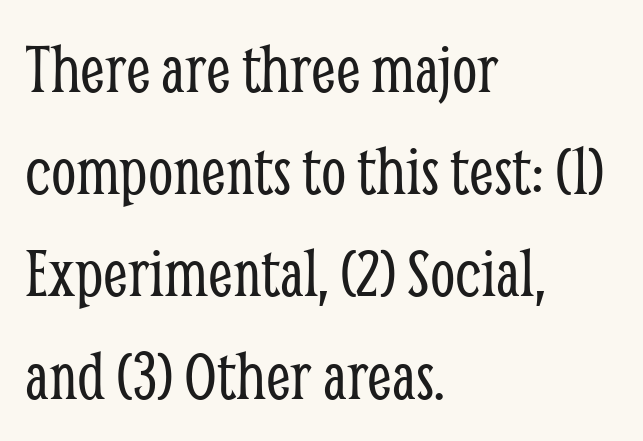
The image shows 72 px light, condensed serif type, upright; set left-aligned, normal line spacing (1.42x), normal letter spacing, not underlined; low stroke contrast and a medium x-height.
